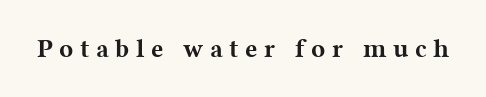
There is plenty of visible air inserted between adjacent glyphs. No word sits above an underline. The type sits square on the baseline with zero lean. The characters look thick and weighty, a clear bold.
